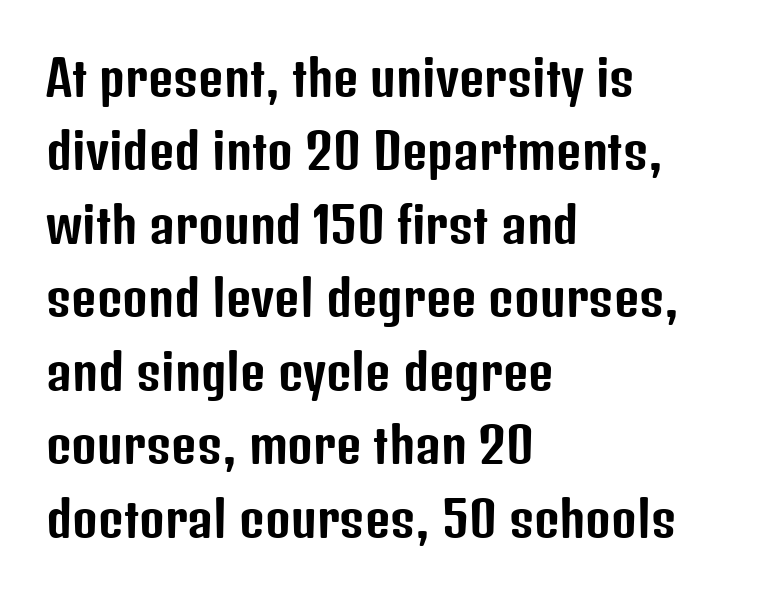
{"serif": "no", "italic": "no", "width": "condensed", "stroke_contrast": "low", "x_height": "medium", "monospaced": "no", "underline": "no", "align": "left", "line_spacing": "normal", "line_spacing_ratio": 1.5, "letter_spacing": "normal", "letter_spacing_em": 0.0, "glyph_px": 49}
